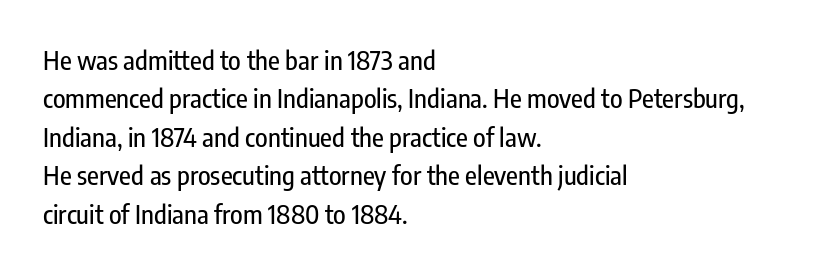
{"italic": "no", "underline": "no", "align": "left", "line_spacing": "normal", "line_spacing_ratio": 1.48, "letter_spacing": "normal", "letter_spacing_em": 0.0, "glyph_px": 26}
